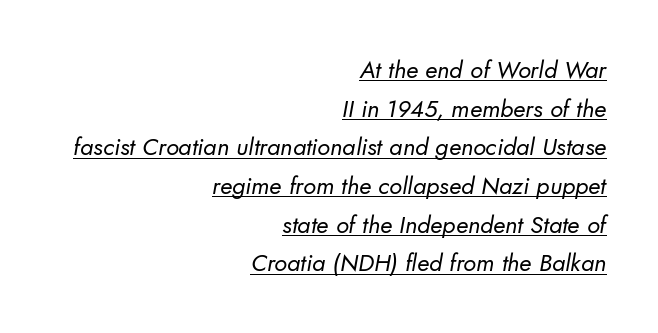
The weight would be labelled regular, book, light, or lighter still. Rows of type keep a routine distance in the vertical direction. The lines in this sample share a right terminus and differ only in where they begin. Standard letterfit; no display-style spreading of the glyphs.
